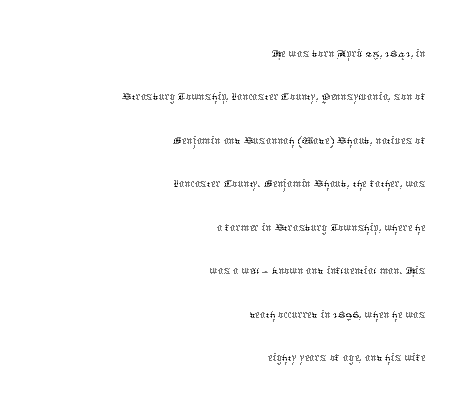
{"italic": "no", "bold": "no", "underline": "no", "align": "right", "line_spacing": "normal", "line_spacing_ratio": 1.61, "letter_spacing": "normal", "letter_spacing_em": 0.0, "glyph_px": 27}
